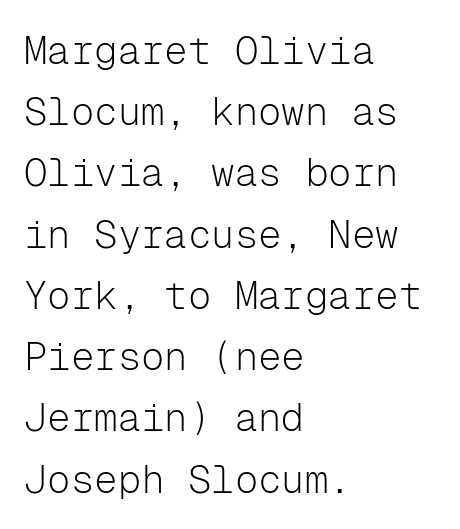
The image shows 39 px light sans-serif type, upright, monospaced; set left-aligned, normal line spacing (1.57x), normal letter spacing, not underlined; low stroke contrast and a medium x-height.
